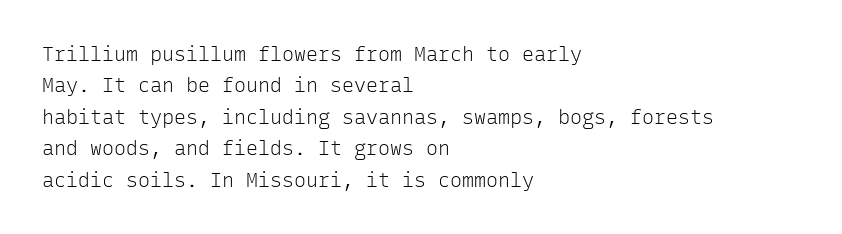
Q: Is the text bold? A: No.
Q: Is the text italic (slanted)? A: No, it is upright.
Q: Is the text underlined? A: No.
Q: How is the paragraph aligned? A: Left-aligned.
Q: Is the spacing between letters normal or unusually wide? A: Normal.
Q: Is the spacing between lines tight, normal or loose? A: Normal.
